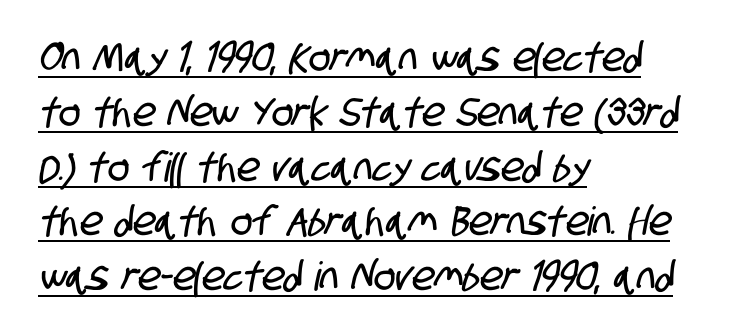
Q: Is the typeface a serif or a sans-serif typeface? A: Sans-serif.
Q: Is the text underlined? A: Yes.
Q: How is the paragraph aligned? A: Left-aligned.
Q: Is the spacing between letters normal or unusually wide? A: Normal.
Q: Is the spacing between lines tight, normal or loose? A: Normal.
Q: Width (condensed, normal, or wide)? A: Condensed.
Q: Stroke contrast? A: Low.
Q: x-height? A: Large.
Q: Monospaced? A: No.
